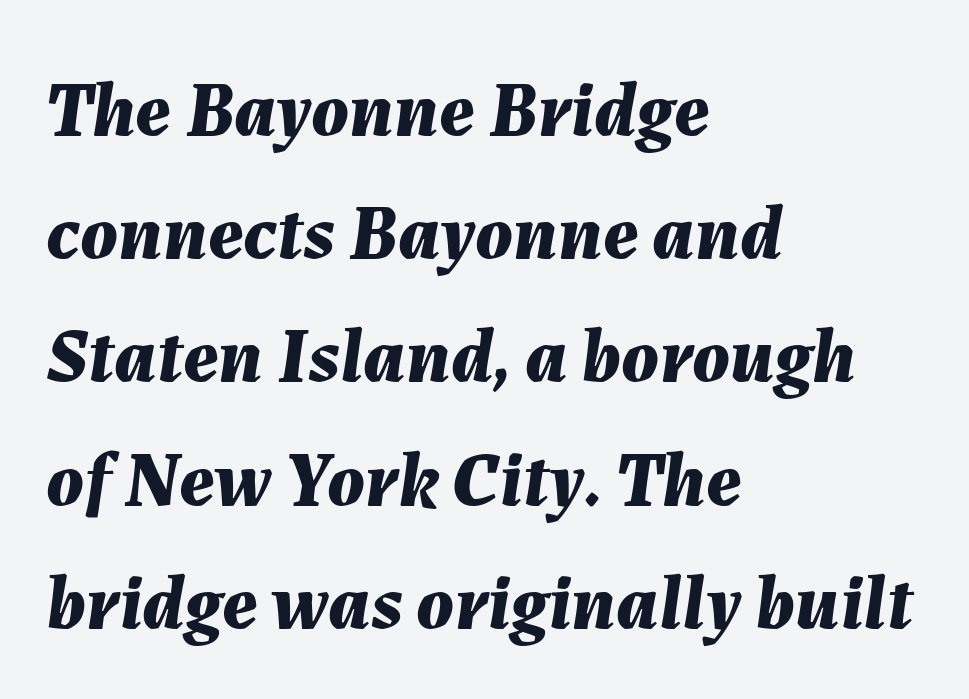
{"italic": "yes", "lean": "right", "slant_degrees": 7, "bold": "yes", "weight": "bold", "width": "normal", "stroke_contrast": "medium", "x_height": "medium", "monospaced": "no", "underline": "no", "align": "left", "line_spacing": "normal", "line_spacing_ratio": 1.58, "letter_spacing": "normal", "letter_spacing_em": 0.0, "glyph_px": 78}
